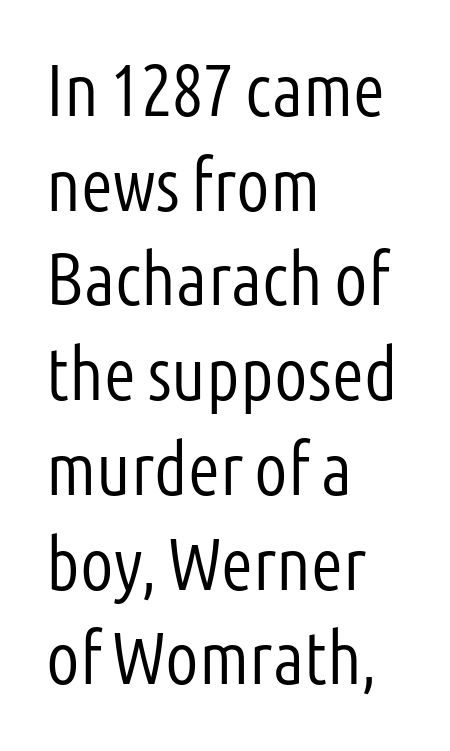
Q: Is the text bold? A: No.
Q: Is the text italic (slanted)? A: No, it is upright.
Q: Is the typeface a serif or a sans-serif typeface? A: Sans-serif.
Q: Is the text underlined? A: No.
Q: How is the paragraph aligned? A: Left-aligned.
Q: Is the spacing between letters normal or unusually wide? A: Normal.
Q: Is the spacing between lines tight, normal or loose? A: Normal.
Q: Width (condensed, normal, or wide)? A: Condensed.
Q: Stroke contrast? A: Low.
Q: x-height? A: Medium.
Q: Monospaced? A: No.
